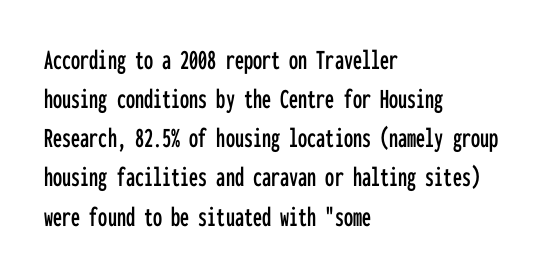
Rule under the text: the space is simply empty. Each word holds together tightly as a unit, with standard inter-letter gaps. A typesetter would call this leading conventional body-copy spacing. Note the uniform advance width — an 'i' takes as much space as an 'm'. It's the straight-up-and-down kind of type. These lines are set flush left with a ragged right edge.
